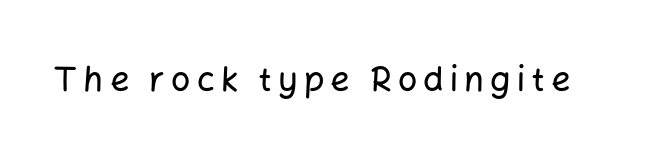
{"serif": "no", "italic": "no", "width": "normal", "stroke_contrast": "low", "x_height": "medium", "monospaced": "no", "underline": "no", "glyph_px": 34}
